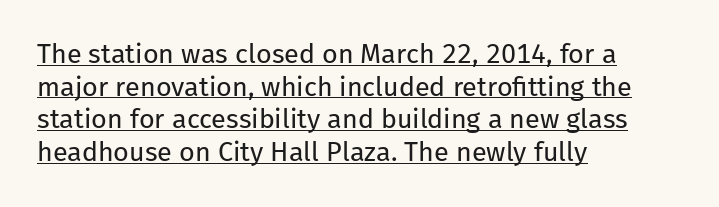
The image shows 27 px text type, upright; set left-aligned, line spacing 1.21x, normal letter spacing, underlined.
